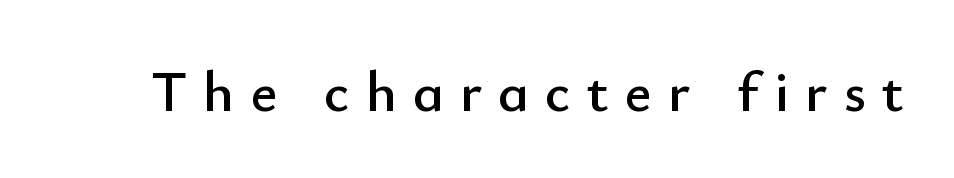
What kind of face is this? One without serifs — a sans. Every character sits straight up, as roman type does. Descenders are the only things crossing below the line. These lines are rendered in a variable-pitch font. Substantial extra tracking has been applied to these lines.
